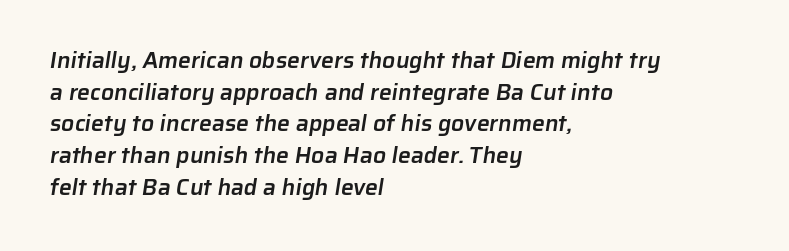
The image shows 23 px text type; set left-aligned, normal line spacing (1.38x), normal letter spacing, not underlined.
